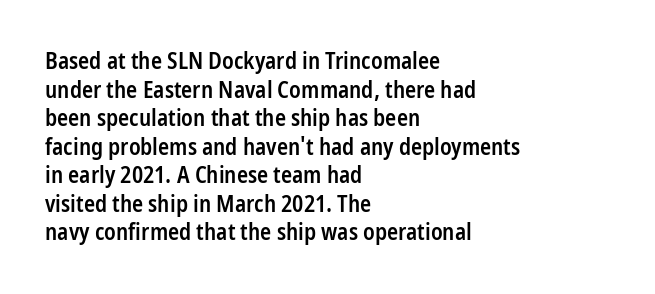
{"italic": "no", "bold": "semi", "underline": "no", "align": "left", "line_spacing_ratio": 1.24, "letter_spacing": "normal", "letter_spacing_em": 0.0, "glyph_px": 23}
